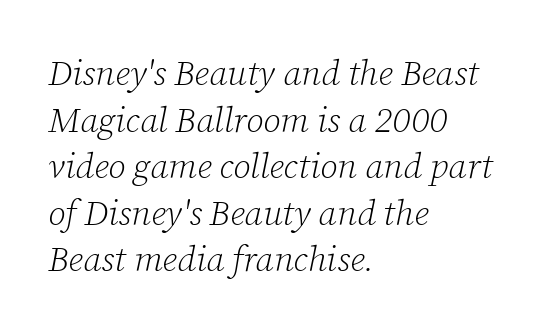
{"serif": "yes", "italic": "yes", "lean": "right", "slant_degrees": 12, "bold": "no", "weight": "light", "width": "normal", "stroke_contrast": "low", "x_height": "medium", "monospaced": "no", "underline": "no", "align": "left", "line_spacing": "normal", "line_spacing_ratio": 1.33, "letter_spacing": "normal", "letter_spacing_em": 0.0, "glyph_px": 35}
